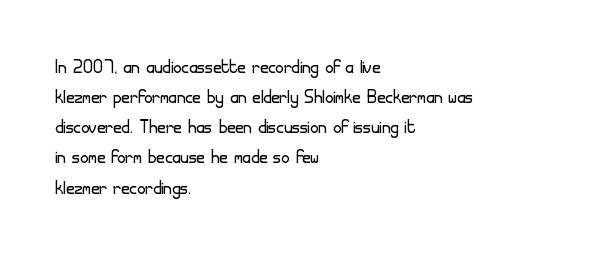
Q: Is the text bold? A: No.
Q: Is the text italic (slanted)? A: No, it is upright.
Q: Is the text underlined? A: No.
Q: How is the paragraph aligned? A: Left-aligned.
Q: Is the spacing between letters normal or unusually wide? A: Normal.
Q: Is the spacing between lines tight, normal or loose? A: Normal.
